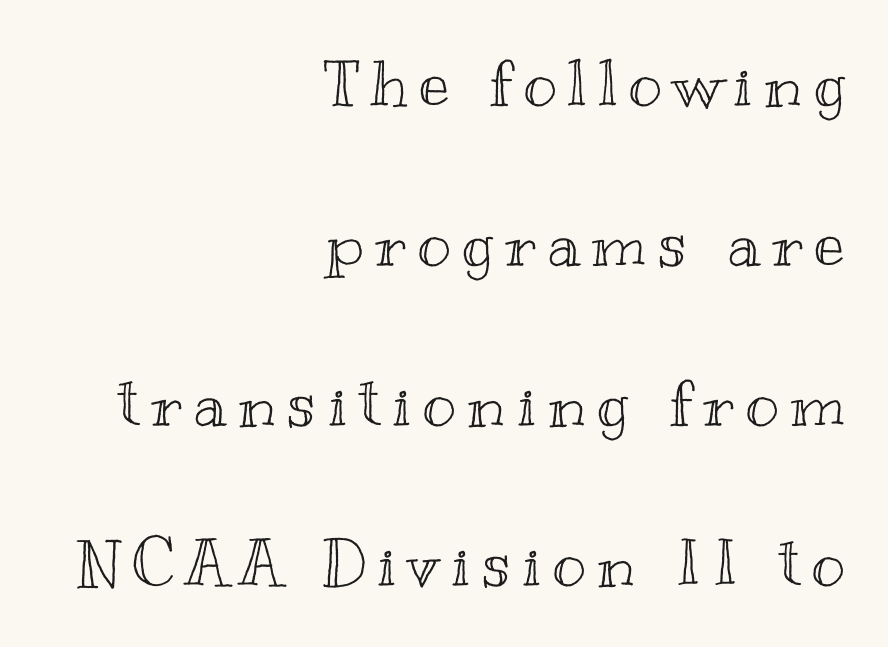
The image shows 64 px wide type, upright; set right-aligned, loose line spacing (2.5x), not underlined; a small x-height.
